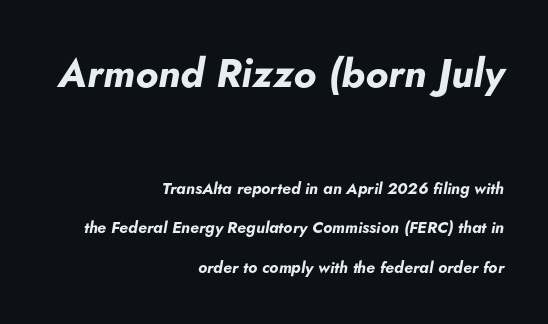
{"italic": "yes", "lean": "right", "slant_degrees": 5, "bold": "yes", "weight": "bold", "width": "normal", "stroke_contrast": "low", "x_height": "small", "monospaced": "no", "underline": "no", "align": "right", "line_spacing": "loose", "line_spacing_ratio": 2.49, "letter_spacing": "normal", "letter_spacing_em": 0.0, "larger_block": "first", "size_ratio": 2.5, "glyph_px": 40}
